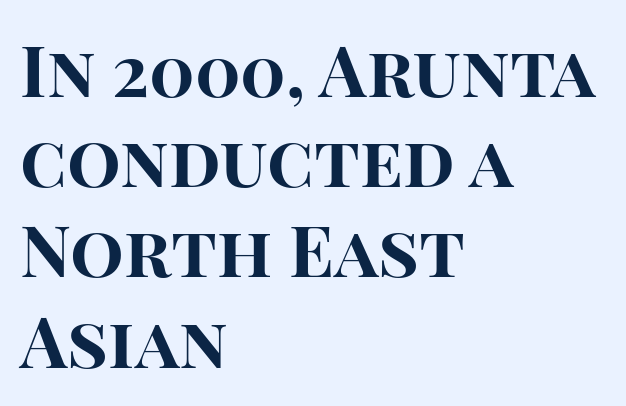
Q: Is the text bold? A: Yes.
Q: Is the text italic (slanted)? A: No, it is upright.
Q: Is the typeface a serif or a sans-serif typeface? A: Sans-serif.
Q: Is the text underlined? A: No.
Q: How is the paragraph aligned? A: Left-aligned.
Q: Is the spacing between letters normal or unusually wide? A: Normal.
Q: Is the spacing between lines tight, normal or loose? A: Normal.
Q: Width (condensed, normal, or wide)? A: Normal.
Q: Stroke contrast? A: High.
Q: x-height? A: Large.
Q: Monospaced? A: No.
